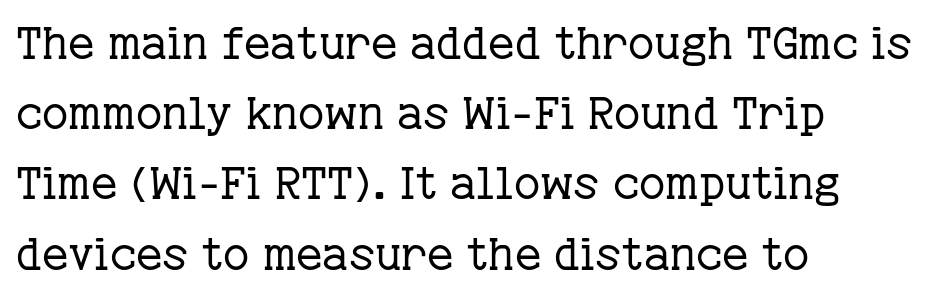
Q: Is the text bold? A: No.
Q: Is the text italic (slanted)? A: No, it is upright.
Q: Is the typeface a serif or a sans-serif typeface? A: Serif.
Q: Is the text underlined? A: No.
Q: How is the paragraph aligned? A: Left-aligned.
Q: Is the spacing between letters normal or unusually wide? A: Normal.
Q: Is the spacing between lines tight, normal or loose? A: Normal.
Q: Width (condensed, normal, or wide)? A: Normal.
Q: Stroke contrast? A: Low.
Q: x-height? A: Medium.
Q: Monospaced? A: No.
